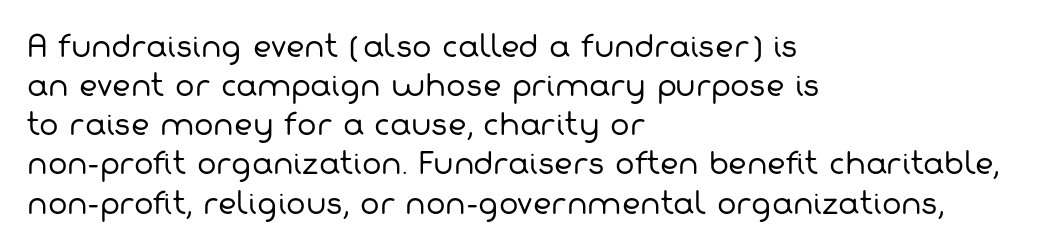
The font family rendered here belongs to the sans-serif group. Proportional: the letters do not fall into vertical columns. Summary of vertical rhythm: regular, with standard interline spacing. What stands out about the letter spacing? Nothing — it is the standard amount. This sample is left-justified, so line endings fall wherever the words run out.
